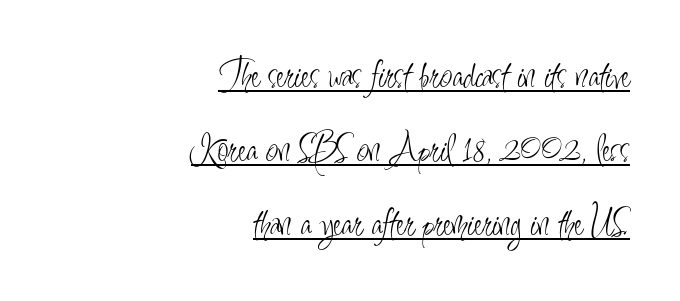
The image shows 40 px light, condensed sans-serif type; set right-aligned, line spacing 1.85x, normal letter spacing, underlined; low stroke contrast and a small x-height.
